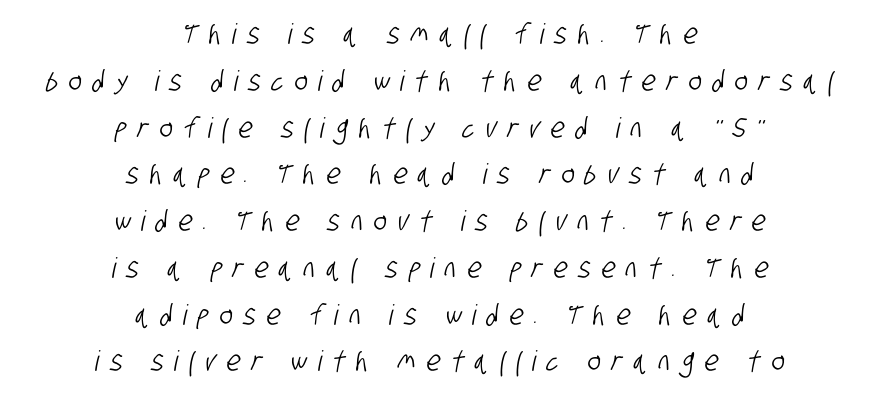
The image shows 28 px condensed sans-serif type; set centered, normal line spacing (1.67x), unusually wide letter spacing (+0.39 em), not underlined; low stroke contrast and a large x-height.
